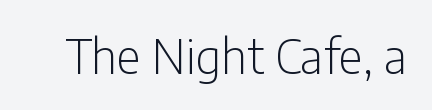
Weight class: somewhere from thin through regular. Italic: no, the glyphs are upright roman. Nobody touched the tracking dial on this one. Are there feet on the stems? There aren't — it's a sans. Letters rest on an invisible, unmarked baseline. You could not count columns in this text — the font is proportionally spaced.
